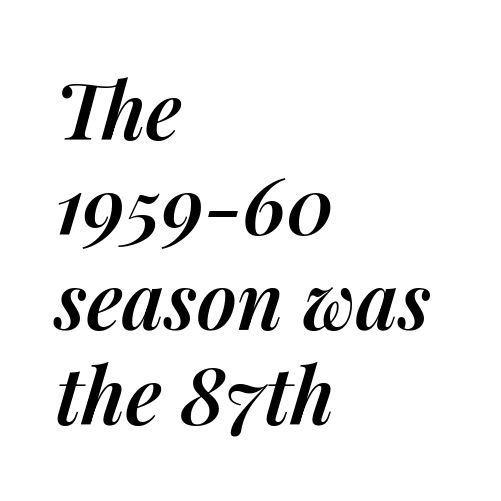
{"italic": "yes", "lean": "right", "slant_degrees": 14, "bold": "semi", "weight": "semibold", "width": "normal", "stroke_contrast": "medium", "x_height": "medium", "monospaced": "no", "underline": "no", "align": "left", "line_spacing_ratio": 1.22, "letter_spacing": "normal", "letter_spacing_em": 0.0, "glyph_px": 78}
